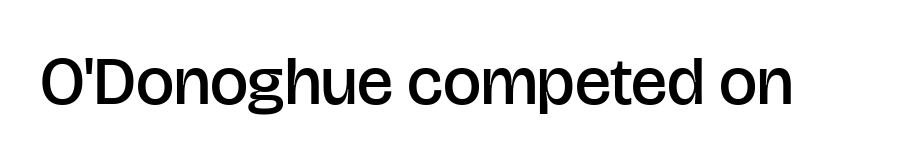
Spacing verdict: proportional, widths tailored to each character. A typesetter would call this zero additional tracking. Just letters on the line, the space beneath them empty. Are there feet on the stems? There aren't — it's a sans. When letters stand straight like this, we call the style roman or upright. Bold? Not quite — semibold, heavier than regular but stopping short.
